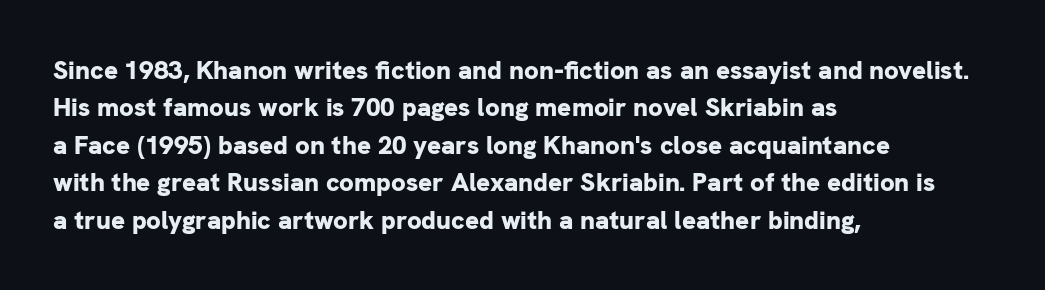
Q: Is the text bold? A: Yes.
Q: Is the text italic (slanted)? A: No, it is upright.
Q: Is the text underlined? A: No.
Q: How is the paragraph aligned? A: Left-aligned.
Q: Is the spacing between letters normal or unusually wide? A: Normal.
Q: Is the spacing between lines tight, normal or loose? A: Normal.
